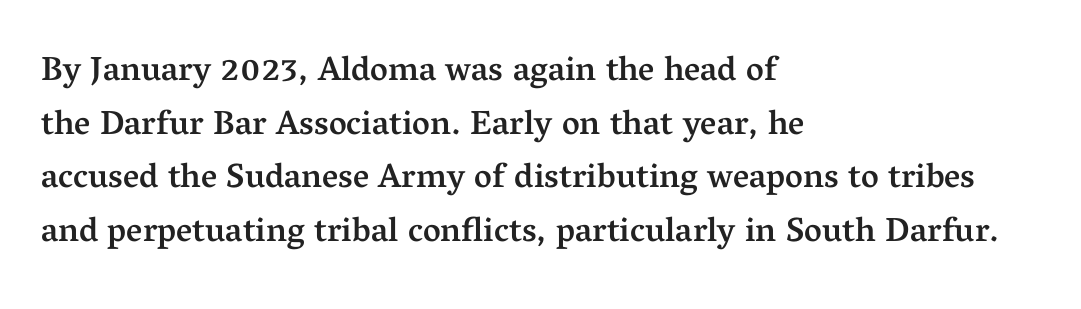
Standard letterfit; no display-style spreading of the glyphs. The sample has been set in demibold, a notch under bold. Descenders hang freely into open space. You could not count columns in this text — the font is proportionally spaced.
